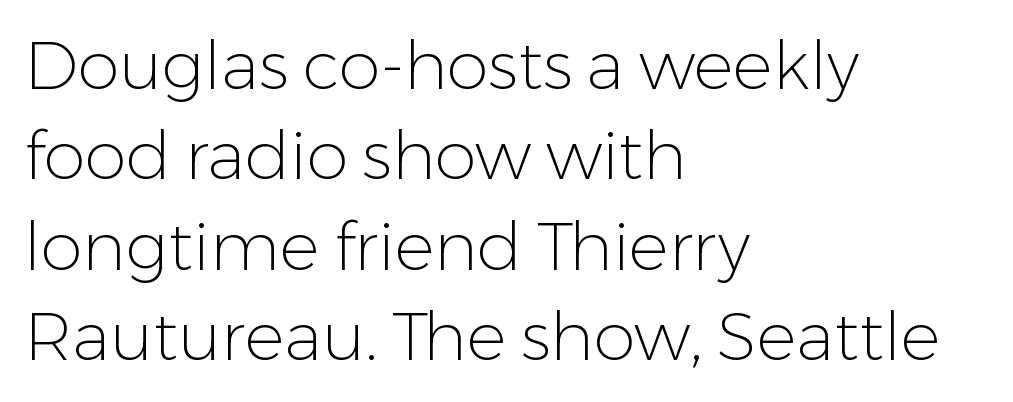
{"serif": "no", "italic": "no", "bold": "no", "weight": "light", "width": "normal", "stroke_contrast": "low", "x_height": "medium", "monospaced": "no", "underline": "no", "align": "left", "line_spacing": "normal", "line_spacing_ratio": 1.35, "letter_spacing": "normal", "letter_spacing_em": 0.0, "glyph_px": 67}
